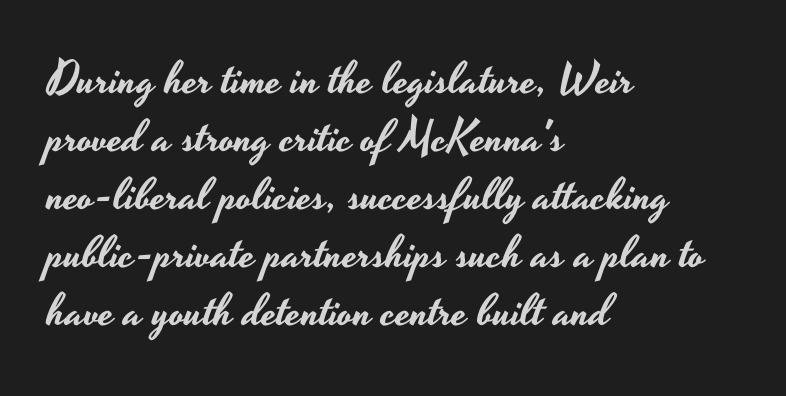
The image shows 45 px wide sans-serif type; set left-aligned, normal line spacing (1.29x), normal letter spacing, not underlined; low stroke contrast and a small x-height.
